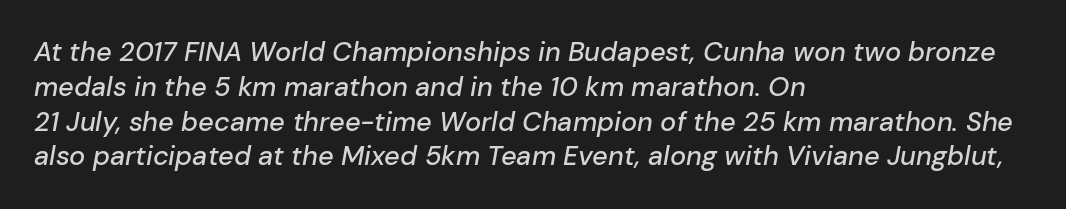
If you measured baseline to baseline, you'd find a middling distance. Yep, that's italic — everything's leaning. The ragged edge is on the right, which tells us the setting is flush left. The zone under the glyphs is completely vacant.
